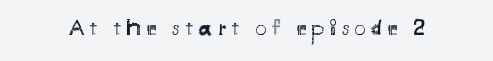
The image shows 22 px text type, upright; set unusually wide letter spacing (+0.24 em), not underlined.
